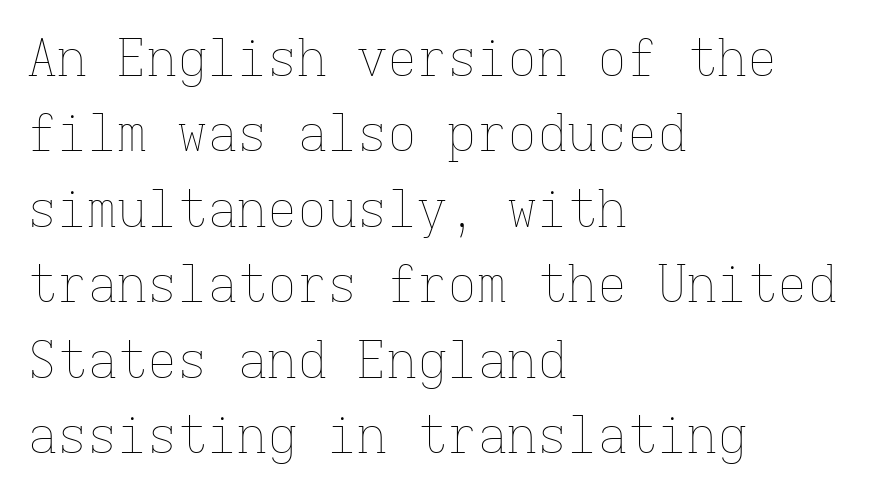
Q: Is the text bold? A: No.
Q: Is the text italic (slanted)? A: No, it is upright.
Q: Is the text underlined? A: No.
Q: How is the paragraph aligned? A: Left-aligned.
Q: Is the spacing between letters normal or unusually wide? A: Normal.
Q: Is the spacing between lines tight, normal or loose? A: Normal.
Q: Width (condensed, normal, or wide)? A: Normal.
Q: Stroke contrast? A: Low.
Q: x-height? A: Medium.
Q: Monospaced? A: Yes.
